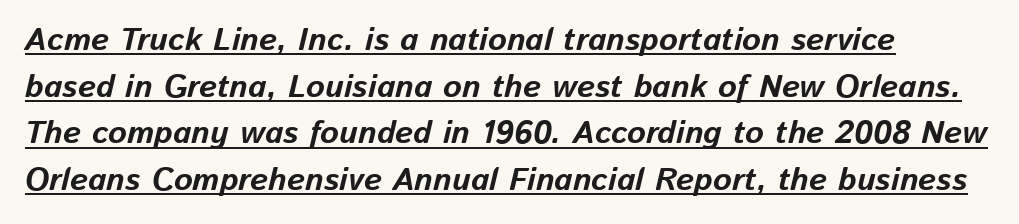
{"italic": "yes", "lean": "right", "slant_degrees": 13, "bold": "yes", "weight": "bold", "width": "normal", "stroke_contrast": "low", "x_height": "medium", "monospaced": "no", "underline": "yes", "align": "left", "line_spacing": "normal", "line_spacing_ratio": 1.46, "letter_spacing": "normal", "letter_spacing_em": 0.0, "glyph_px": 32}
